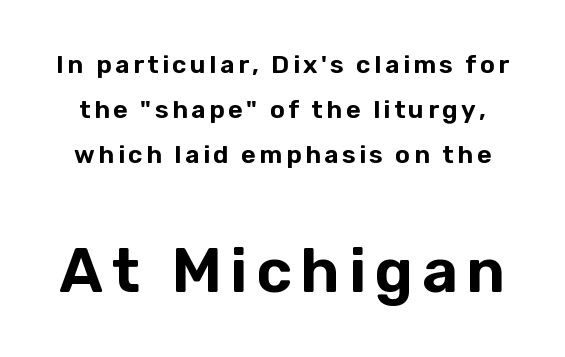
Is this a fixed-width face? No — the glyphs have proportional, varying widths. The baseline area is clear. Nope, not italic — everything's standing straight. The more generous point size was reserved for the lower chunk. I'd call this a sans setting — the letters go barefoot.
